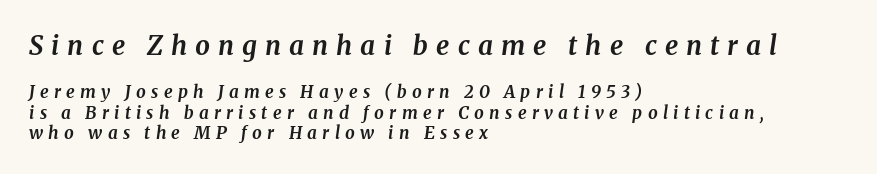
{"italic": "yes", "lean": "right", "slant_degrees": 8, "bold": "yes", "underline": "no", "align": "left", "line_spacing_ratio": 1.21, "letter_spacing": "wide", "letter_spacing_em": 0.31, "larger_block": "first", "size_ratio": 1.53, "glyph_px": 26}
